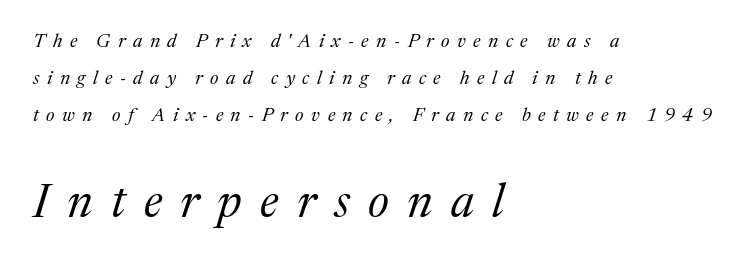
This sample uses a serif face. These two chunks differ in scale, with the bottom chunk taking the larger measure. The ragged edge is on the right, which tells us the setting is flush left. You could not count columns in this text — the font is proportionally spaced. The strokes carry an ordinary text weight at most.
